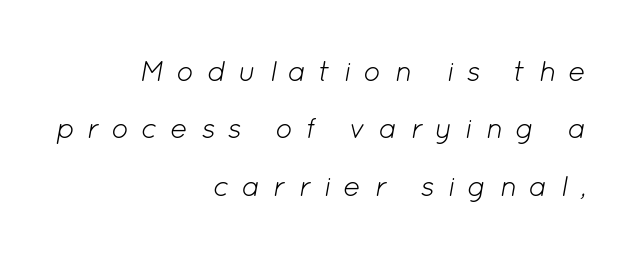
The image shows 29 px light type, italic (leaning right); set right-aligned, loose line spacing (1.98x), unusually wide letter spacing (+0.43 em), not underlined; low stroke contrast and a medium x-height.
